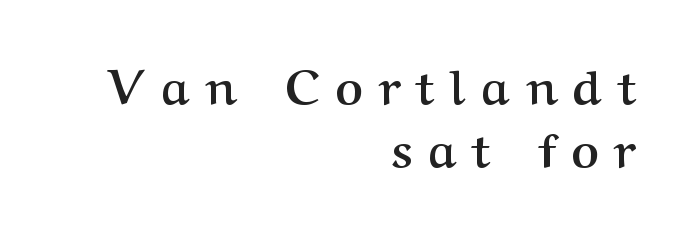
The image shows 48 px semibold serif type, upright; set right-aligned, normal line spacing (1.31x), unusually wide letter spacing (+0.33 em), not underlined; medium stroke contrast and a medium x-height.
